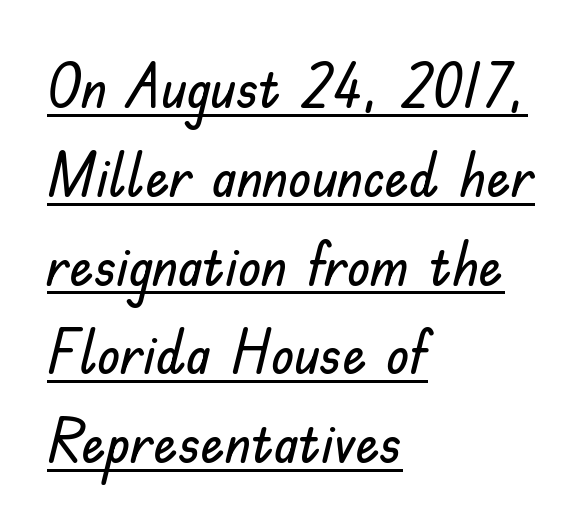
{"serif": "no", "width": "normal", "stroke_contrast": "low", "x_height": "small", "monospaced": "no", "underline": "yes", "align": "left", "line_spacing": "normal", "line_spacing_ratio": 1.48, "letter_spacing": "normal", "letter_spacing_em": 0.0, "glyph_px": 60}
